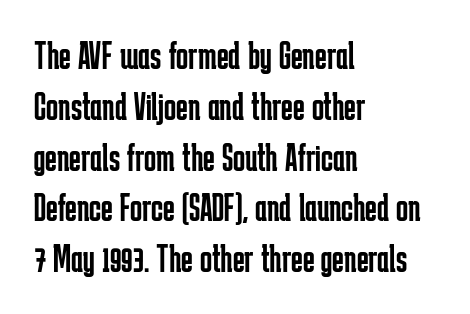
{"serif": "no", "italic": "no", "bold": "no", "weight": "regular", "width": "condensed", "stroke_contrast": "low", "x_height": "medium", "monospaced": "no", "underline": "no", "align": "left", "line_spacing": "normal", "line_spacing_ratio": 1.27, "letter_spacing": "normal", "letter_spacing_em": 0.0, "glyph_px": 40}
